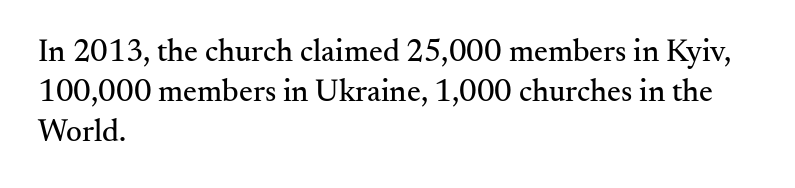
Q: Is the text italic (slanted)? A: No, it is upright.
Q: Is the typeface a serif or a sans-serif typeface? A: Serif.
Q: Is the text underlined? A: No.
Q: How is the paragraph aligned? A: Left-aligned.
Q: Is the spacing between letters normal or unusually wide? A: Normal.
Q: Is the spacing between lines tight, normal or loose? A: Normal.
Q: Width (condensed, normal, or wide)? A: Normal.
Q: Stroke contrast? A: Medium.
Q: x-height? A: Small.
Q: Monospaced? A: No.
